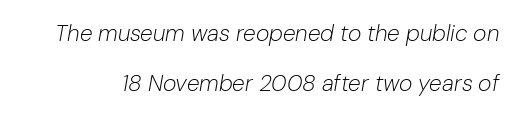
The image shows 23 px text type, italic (leaning right); set loose line spacing (2.17x), normal letter spacing, not underlined.
